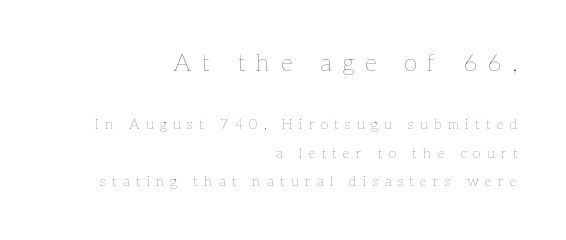
Q: Is the text bold? A: No.
Q: Is the text italic (slanted)? A: No, it is upright.
Q: Is the text underlined? A: No.
Q: How is the paragraph aligned? A: Right-aligned.
Q: Is the spacing between letters normal or unusually wide? A: Unusually wide.
Q: Is the spacing between lines tight, normal or loose? A: Loose.
Q: Which block of text is set in a larger size, the first (top) or the second (bottom)? A: The first (top) one.
